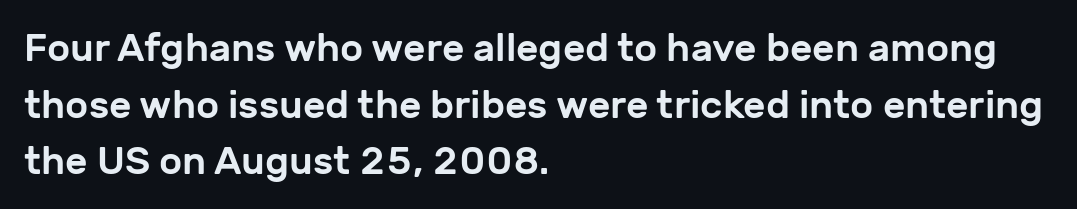
The image shows 39 px sans-serif type, upright; set left-aligned, normal line spacing (1.45x), normal letter spacing, not underlined; low stroke contrast and a medium x-height.
